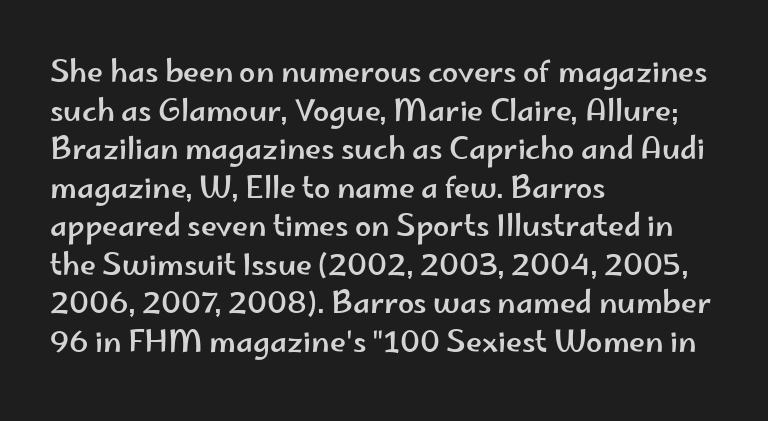
{"serif": "no", "italic": "no", "width": "wide", "stroke_contrast": "low", "x_height": "small", "monospaced": "no", "underline": "no", "align": "left", "line_spacing": "normal", "line_spacing_ratio": 1.33, "letter_spacing": "normal", "letter_spacing_em": 0.0, "glyph_px": 29}
